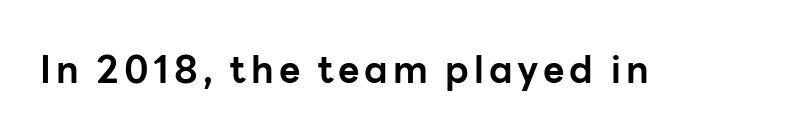
{"serif": "no", "italic": "no", "bold": "yes", "weight": "bold", "width": "normal", "stroke_contrast": "low", "x_height": "medium", "monospaced": "no", "underline": "no", "glyph_px": 37}
